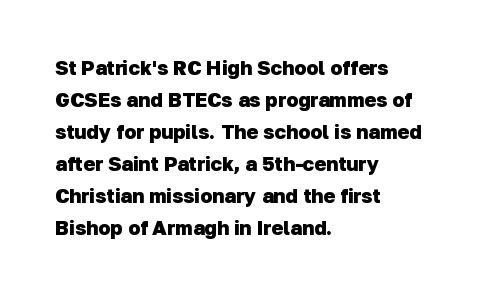
Observe the ordinary spacing: letters are neighbours, not strangers. Weight: bold. The text block is weighted toward the left margin, trailing off unevenly rightward. Quick note: interline space is typical. The space beneath each line is pristine and unruled.
